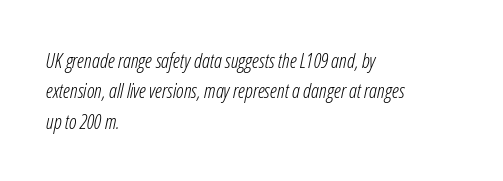
You could call the tracking neutral — neither tight nor loose. The typesetter chose a ragged-right arrangement here. Italic: yes, the glyphs are oblique. Check under the words: just untouched page. The leading is moderate, giving the passage an even texture. The letterforms sit at book weight or below.
